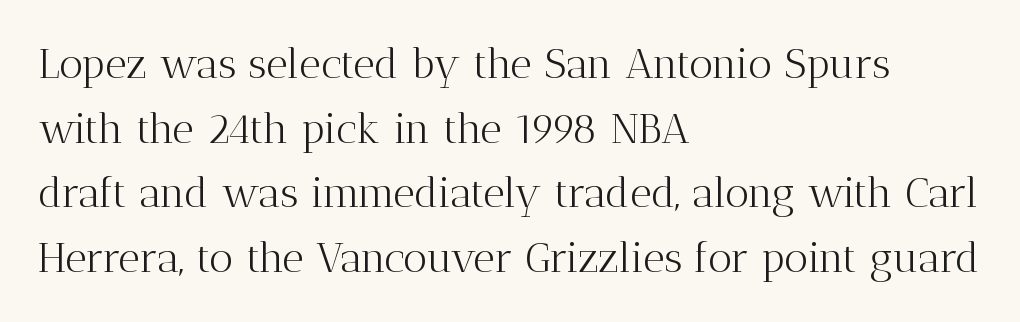
In CSS terms this would be text-align: left. Character widths vary here, with narrow letters taking less room than wide ones. Upright lettering throughout. These lines sit exactly where default settings would place them.
